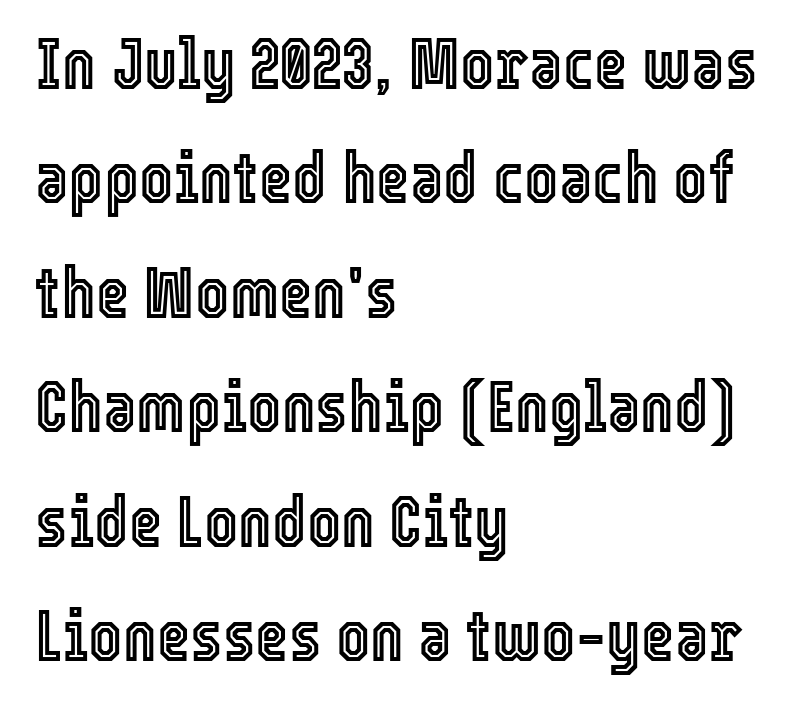
Each row of text sits above clean, open space. Left-aligned paragraph, ragged on the right. Nothing unusual about the tracking: characters are spaced as the font intends. The rendering uses natural spacing where letterforms have individual widths.
